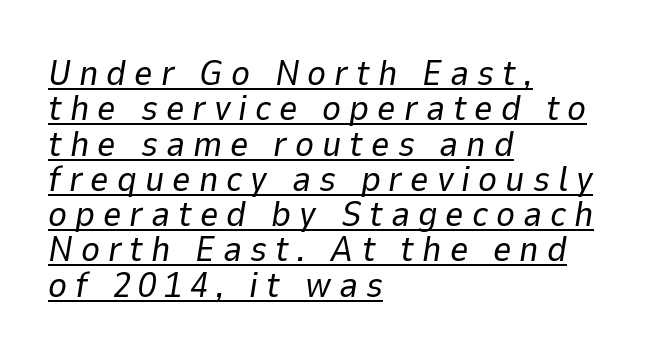
Q: Is the text bold? A: No.
Q: Is the text italic (slanted)? A: Yes, it leans right by about 9 degrees.
Q: Is the text underlined? A: Yes.
Q: How is the paragraph aligned? A: Left-aligned.
Q: Is the spacing between letters normal or unusually wide? A: Unusually wide.
Q: Is the spacing between lines tight, normal or loose? A: Tight.
Q: Width (condensed, normal, or wide)? A: Normal.
Q: Stroke contrast? A: Low.
Q: x-height? A: Medium.
Q: Monospaced? A: No.
